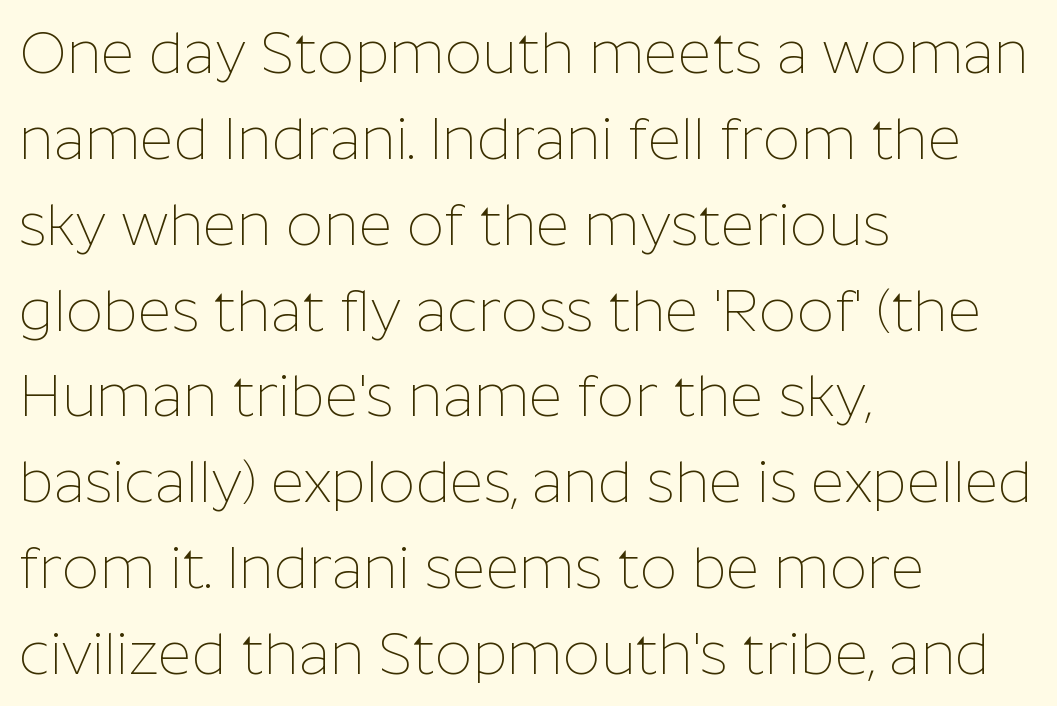
{"serif": "no", "italic": "no", "bold": "no", "weight": "thin", "width": "normal", "stroke_contrast": "low", "x_height": "medium", "monospaced": "no", "underline": "no", "align": "left", "line_spacing": "normal", "line_spacing_ratio": 1.48, "letter_spacing": "normal", "letter_spacing_em": 0.0, "glyph_px": 58}
